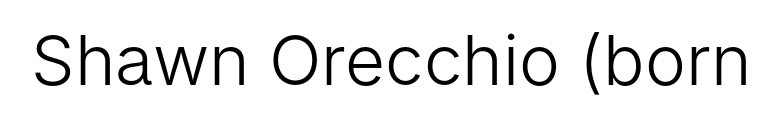
Weight: in the light-to-regular range. Quick note: underline off. The axis of the letterforms is exactly vertical. Think of a printed novel: that variable character pitch is what you see here. Check where the strokes stop: nothing finishes them off — pure sans. The line texture is even and compact thanks to regular tracking.
